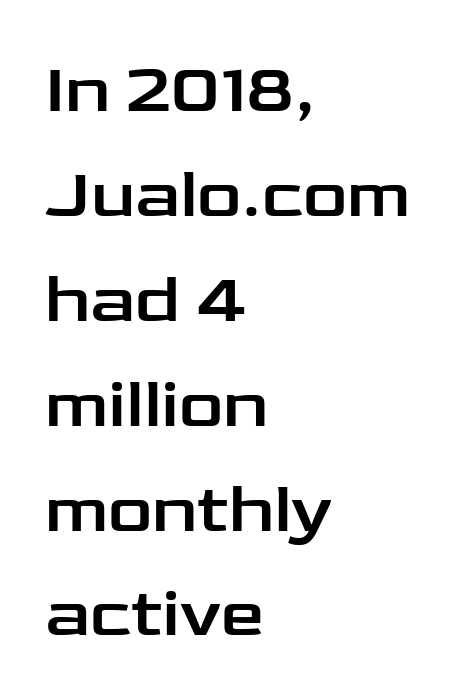
{"serif": "no", "italic": "no", "width": "wide", "stroke_contrast": "low", "x_height": "medium", "monospaced": "no", "underline": "no", "align": "left", "line_spacing": "normal", "line_spacing_ratio": 1.52, "letter_spacing": "normal", "letter_spacing_em": 0.0, "glyph_px": 69}
